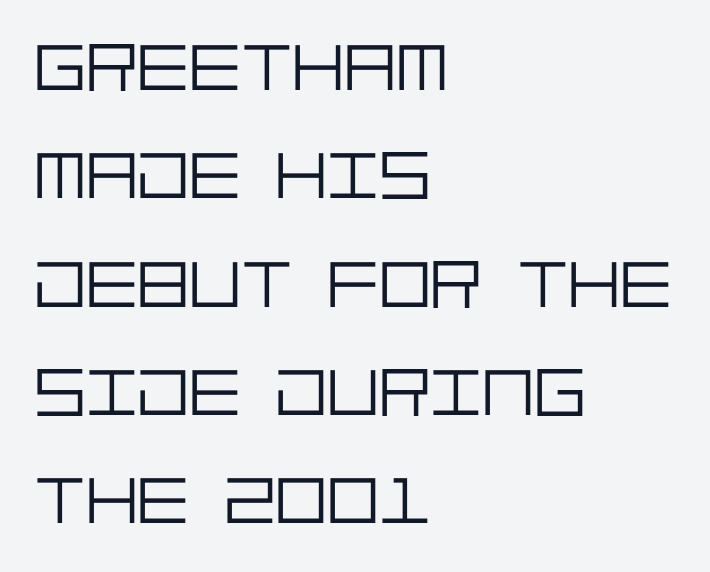
Q: Is the text bold? A: No.
Q: Is the text italic (slanted)? A: No, it is upright.
Q: Is the typeface a serif or a sans-serif typeface? A: Sans-serif.
Q: Is the text underlined? A: No.
Q: How is the paragraph aligned? A: Left-aligned.
Q: Is the spacing between letters normal or unusually wide? A: Normal.
Q: Is the spacing between lines tight, normal or loose? A: Normal.
Q: Width (condensed, normal, or wide)? A: Normal.
Q: Stroke contrast? A: Low.
Q: x-height? A: Large.
